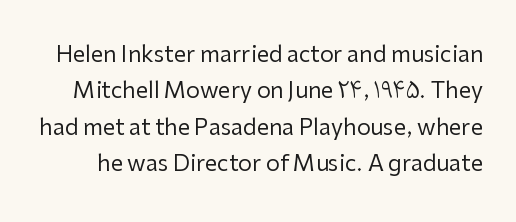
The image shows 22 px text type, upright; set normal line spacing (1.65x), normal letter spacing, not underlined.
